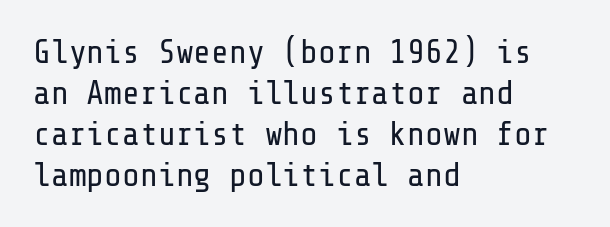
Q: Is the text bold? A: No.
Q: Is the text italic (slanted)? A: No, it is upright.
Q: Is the typeface a serif or a sans-serif typeface? A: Sans-serif.
Q: Is the text underlined? A: No.
Q: How is the paragraph aligned? A: Left-aligned.
Q: Is the spacing between letters normal or unusually wide? A: Normal.
Q: Width (condensed, normal, or wide)? A: Normal.
Q: Stroke contrast? A: Low.
Q: x-height? A: Medium.
